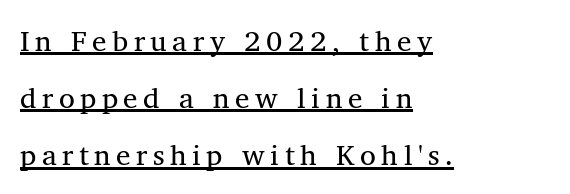
The compositor pushed each line to the left boundary. A roman cut, with each character standing at attention. The letterforms sit at book weight or below. Emphasis is given by a line drawn under the lettering.
